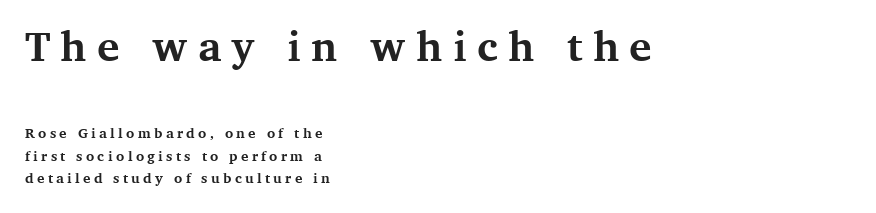
{"serif": "yes", "italic": "no", "bold": "yes", "weight": "bold", "width": "normal", "stroke_contrast": "medium", "x_height": "medium", "monospaced": "no", "underline": "no", "align": "left", "line_spacing": "normal", "line_spacing_ratio": 1.61, "letter_spacing": "wide", "letter_spacing_em": 0.24, "larger_block": "first", "size_ratio": 3.0, "glyph_px": 42}
